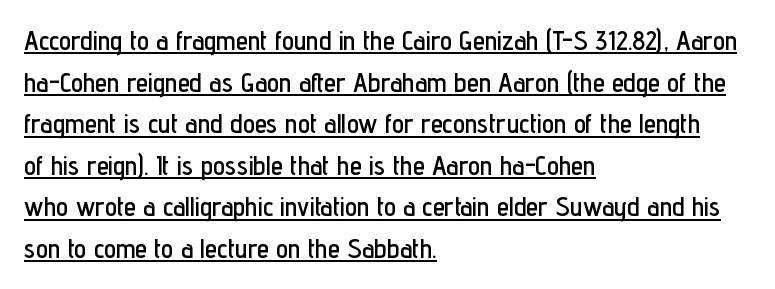
The paragraph shown leans on its left margin. Like a heading marked for emphasis, these lines bear an underscore. How are the letters spaced? Ordinarily, with no added tracking. A typesetter would call this leading conventional body-copy spacing. Vertical strokes here are truly vertical.
